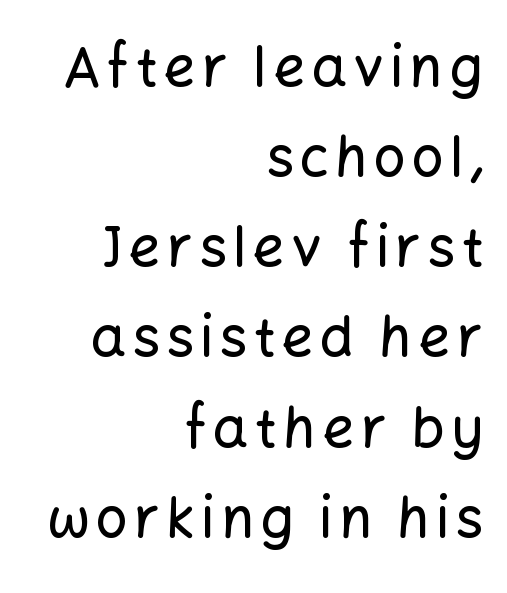
{"serif": "no", "italic": "no", "width": "normal", "stroke_contrast": "low", "x_height": "medium", "monospaced": "no", "underline": "no", "align": "right", "line_spacing": "normal", "line_spacing_ratio": 1.61, "glyph_px": 56}
